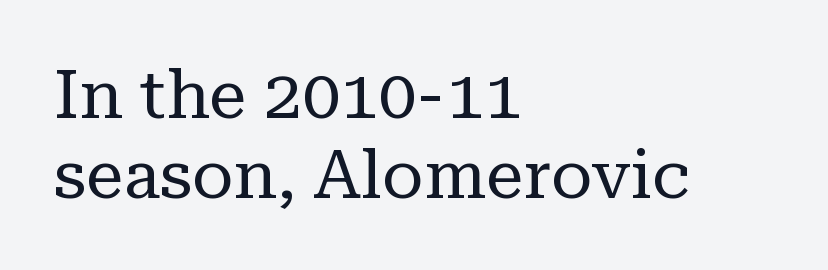
Q: Is the text bold? A: No.
Q: Is the text italic (slanted)? A: No, it is upright.
Q: Is the typeface a serif or a sans-serif typeface? A: Serif.
Q: Is the text underlined? A: No.
Q: How is the paragraph aligned? A: Left-aligned.
Q: Is the spacing between letters normal or unusually wide? A: Normal.
Q: Width (condensed, normal, or wide)? A: Normal.
Q: Stroke contrast? A: Low.
Q: x-height? A: Medium.
Q: Monospaced? A: No.
